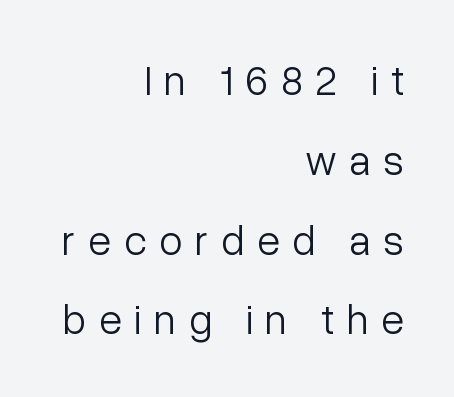
{"serif": "no", "italic": "no", "bold": "no", "weight": "light", "width": "normal", "stroke_contrast": "low", "x_height": "medium", "monospaced": "no", "underline": "no", "align": "right", "line_spacing": "loose", "line_spacing_ratio": 1.9, "letter_spacing": "wide", "letter_spacing_em": 0.3, "glyph_px": 42}
